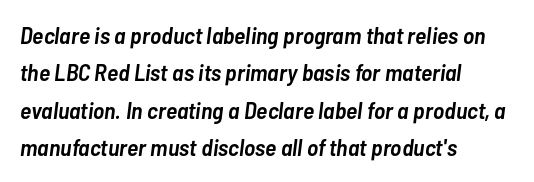
{"italic": "yes", "lean": "right", "slant_degrees": 7, "bold": "semi", "underline": "no", "align": "left", "line_spacing": "normal", "line_spacing_ratio": 1.56, "letter_spacing": "normal", "letter_spacing_em": 0.0, "glyph_px": 24}
